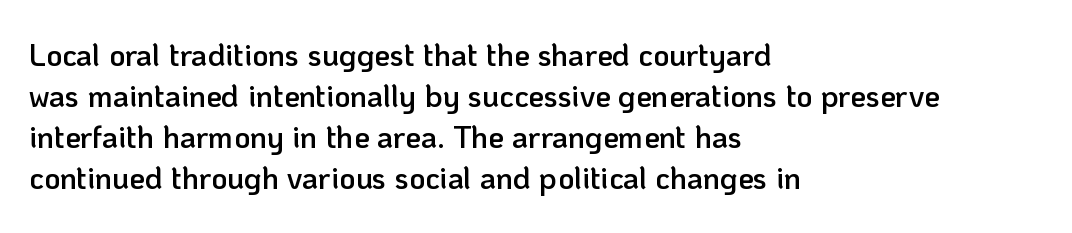
The image shows 31 px semibold sans-serif type, upright; set left-aligned, normal line spacing (1.32x), normal letter spacing, not underlined; low stroke contrast and a medium x-height.
